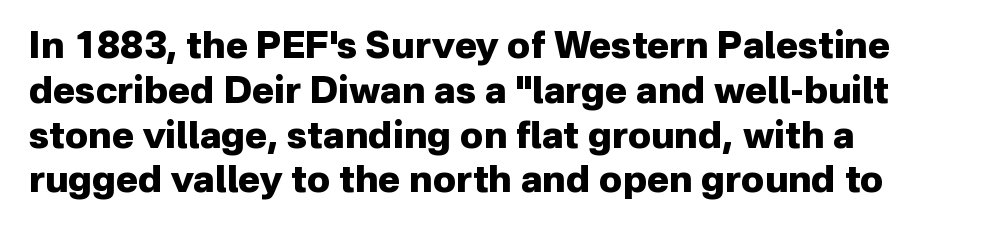
{"serif": "no", "italic": "no", "bold": "yes", "weight": "heavy", "width": "normal", "stroke_contrast": "low", "x_height": "medium", "monospaced": "no", "underline": "no", "align": "left", "line_spacing_ratio": 1.21, "letter_spacing": "normal", "letter_spacing_em": 0.0, "glyph_px": 37}
